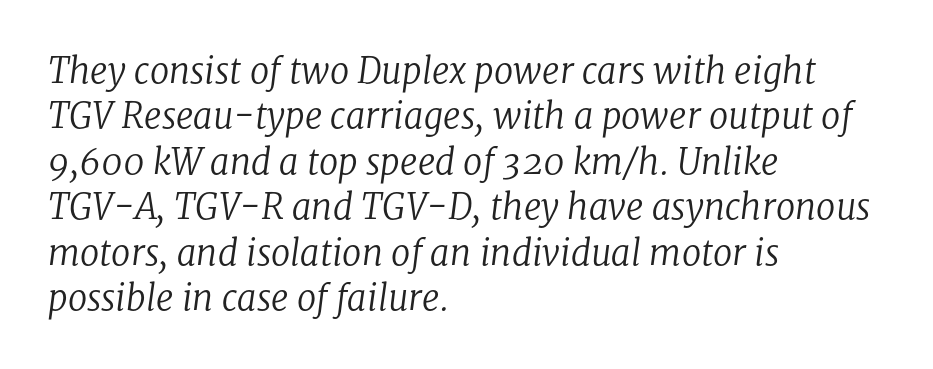
{"serif": "yes", "italic": "yes", "lean": "right", "slant_degrees": 8, "bold": "no", "weight": "regular", "width": "normal", "stroke_contrast": "low", "x_height": "medium", "monospaced": "no", "underline": "no", "align": "left", "line_spacing": "normal", "line_spacing_ratio": 1.3, "letter_spacing": "normal", "letter_spacing_em": 0.0, "glyph_px": 35}
